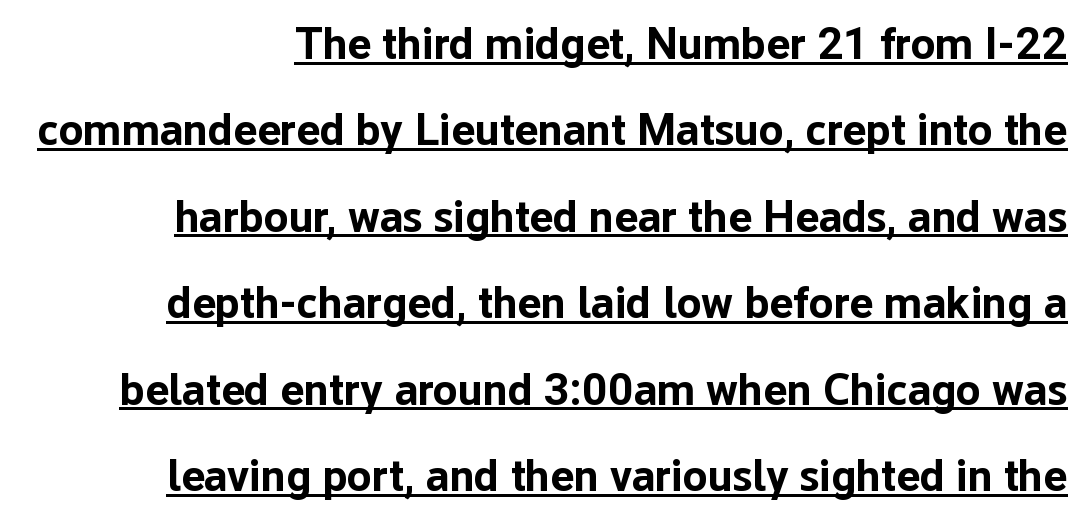
A roman cut, with each character standing at attention. The gaps between neighbouring characters are ordinary and unremarkable. Examine the stroke ends and you'll find no serifs. Looks like regular typesetting: each glyph gets only the width it needs. The passage shown is emphatically bold.
